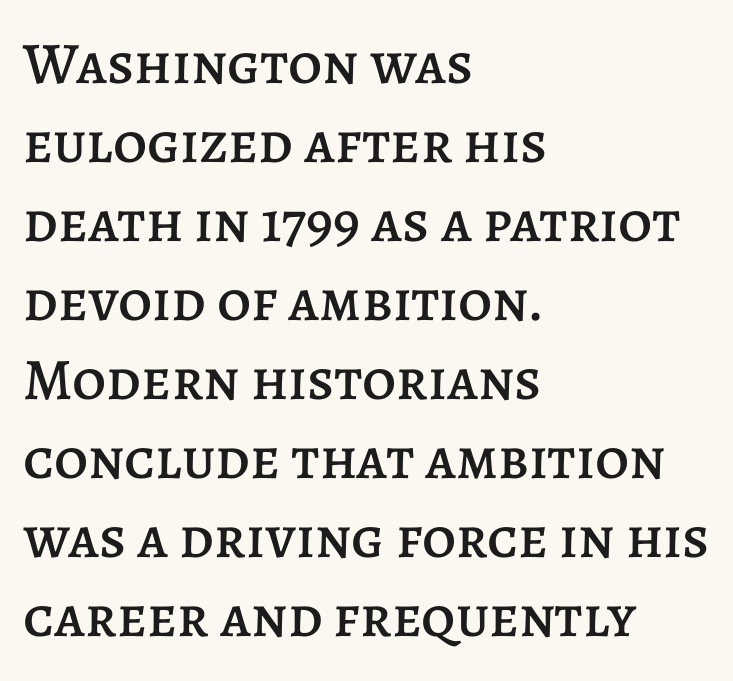
Q: Is the text italic (slanted)? A: No, it is upright.
Q: Is the text underlined? A: No.
Q: How is the paragraph aligned? A: Left-aligned.
Q: Is the spacing between letters normal or unusually wide? A: Normal.
Q: Is the spacing between lines tight, normal or loose? A: Normal.
Q: Width (condensed, normal, or wide)? A: Normal.
Q: Stroke contrast? A: Low.
Q: x-height? A: Large.
Q: Monospaced? A: No.
